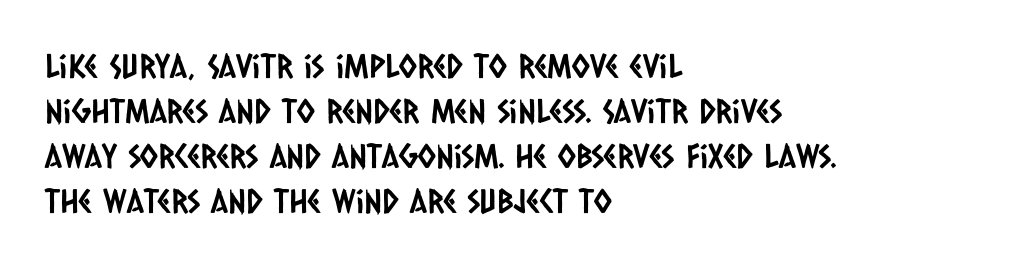
The image shows 33 px condensed sans-serif type; set left-aligned, normal line spacing (1.36x), normal letter spacing, not underlined; low stroke contrast and a large x-height.
